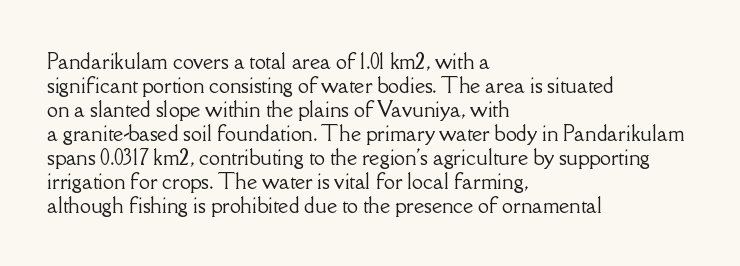
The image shows 20 px text type, upright; set left-aligned, line spacing 1.2x, normal letter spacing, not underlined.
